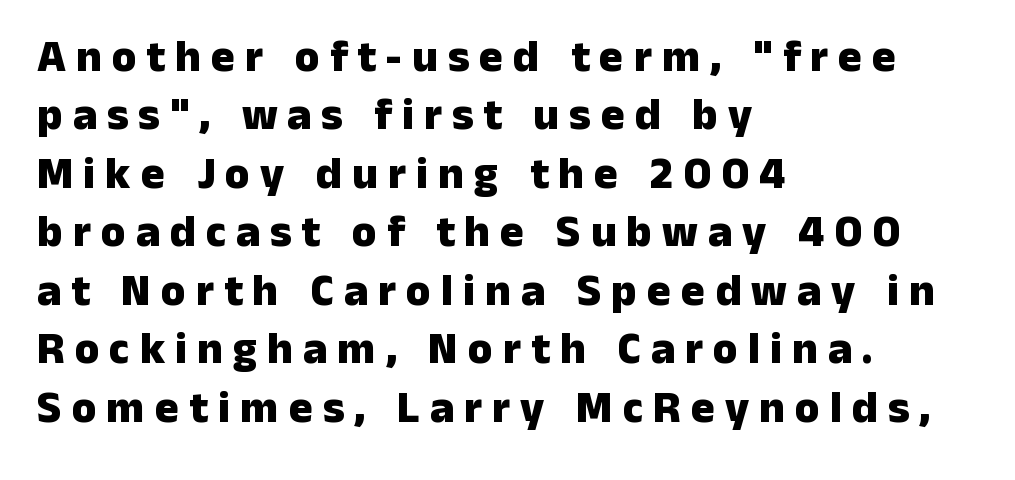
Q: Is the text bold? A: Yes.
Q: Is the text italic (slanted)? A: No, it is upright.
Q: Is the typeface a serif or a sans-serif typeface? A: Sans-serif.
Q: Is the text underlined? A: No.
Q: How is the paragraph aligned? A: Left-aligned.
Q: Is the spacing between letters normal or unusually wide? A: Unusually wide.
Q: Is the spacing between lines tight, normal or loose? A: Normal.
Q: Width (condensed, normal, or wide)? A: Normal.
Q: Stroke contrast? A: Low.
Q: x-height? A: Medium.
Q: Monospaced? A: No.
